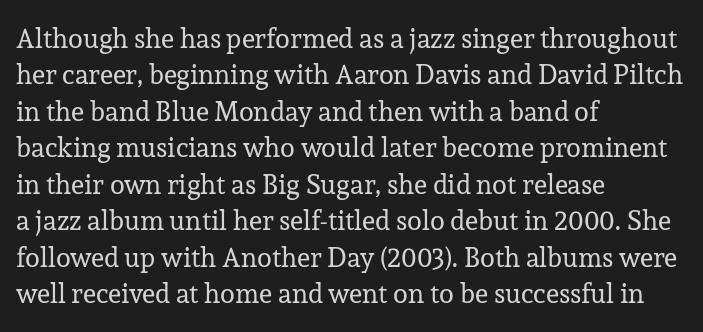
{"italic": "no", "bold": "no", "underline": "no", "align": "left", "line_spacing": "normal", "line_spacing_ratio": 1.35, "letter_spacing": "normal", "letter_spacing_em": 0.0, "glyph_px": 27}
